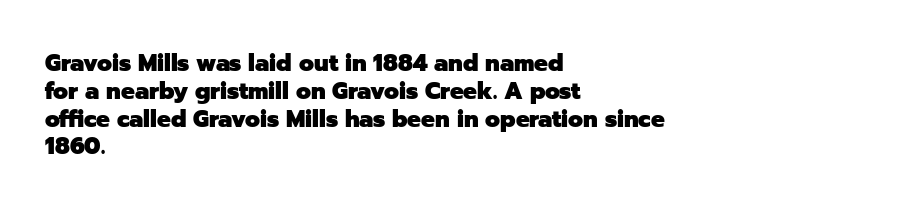
Short and long lines alike share a common starting point at left. Unlike italic type, these characters show no tilt at all. The passage shown is emphatically bold. The face used here is rendered with its standard letterfit. The space beneath each line is pristine and unruled.
